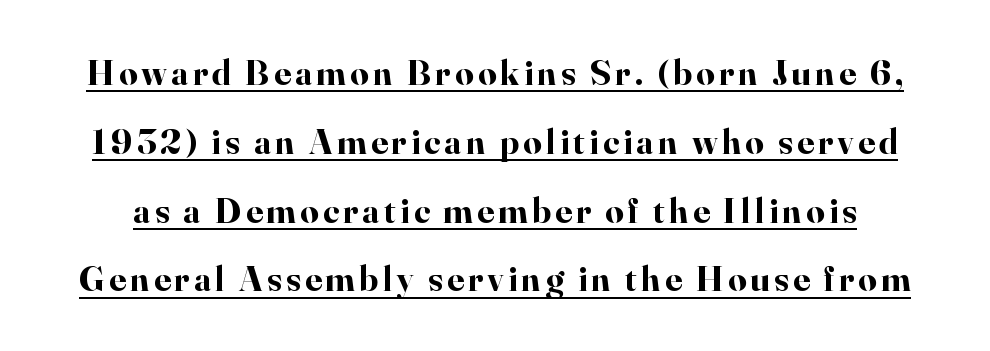
The image shows 36 px bold serif type, upright; set loose line spacing (1.91x), underlined; high stroke contrast and a small x-height.
